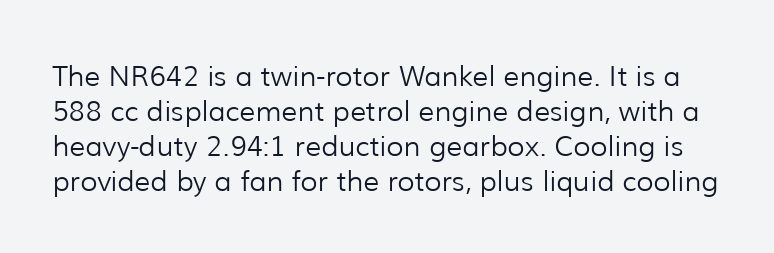
Only glyphs here, with clear space below each row. This rendering leaves character spacing at its baseline value. Rows of type keep a routine distance in the vertical direction. The rendering uses natural spacing where letterforms have individual widths. Upright lettering throughout. The font sits on the lighter half of the weight spectrum, regular included.
